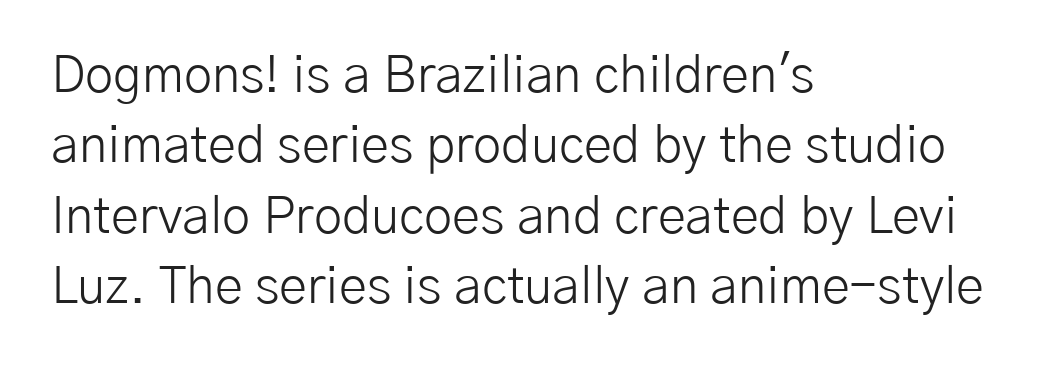
Q: Is the text bold? A: No.
Q: Is the text italic (slanted)? A: No, it is upright.
Q: Is the typeface a serif or a sans-serif typeface? A: Sans-serif.
Q: Is the text underlined? A: No.
Q: How is the paragraph aligned? A: Left-aligned.
Q: Is the spacing between letters normal or unusually wide? A: Normal.
Q: Is the spacing between lines tight, normal or loose? A: Normal.
Q: Width (condensed, normal, or wide)? A: Normal.
Q: Stroke contrast? A: Low.
Q: x-height? A: Medium.
Q: Monospaced? A: No.
